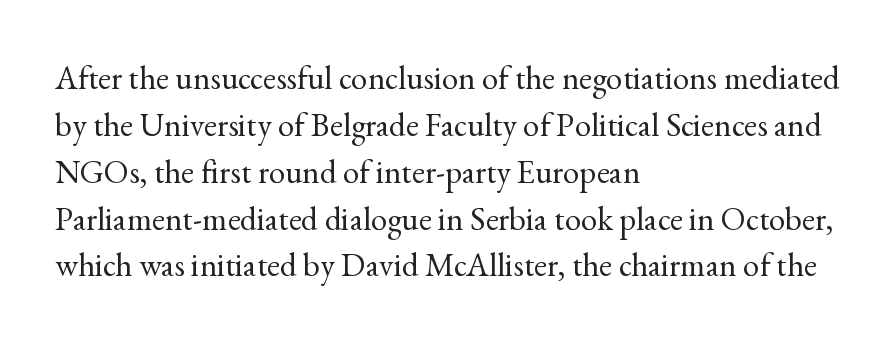
Q: Is the text bold? A: No.
Q: Is the text italic (slanted)? A: No, it is upright.
Q: Is the typeface a serif or a sans-serif typeface? A: Serif.
Q: Is the text underlined? A: No.
Q: How is the paragraph aligned? A: Left-aligned.
Q: Is the spacing between letters normal or unusually wide? A: Normal.
Q: Is the spacing between lines tight, normal or loose? A: Normal.
Q: Width (condensed, normal, or wide)? A: Normal.
Q: x-height? A: Small.
Q: Monospaced? A: No.
